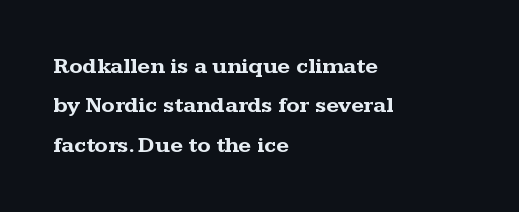
Decoration check: the copy has no underline. Casual observation: everything's shoved over to the left. These words are printed bold, with thick strokes throughout. Inter-character spacing is left at the font's built-in metrics. You can tell it's not italic because the verticals are truly vertical.
